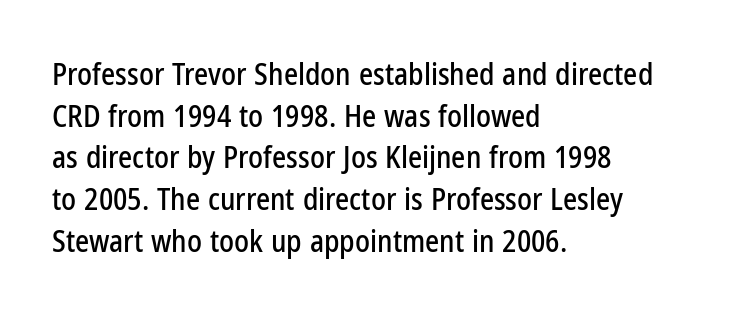
{"serif": "no", "italic": "no", "width": "condensed", "stroke_contrast": "low", "x_height": "medium", "monospaced": "no", "underline": "no", "align": "left", "line_spacing": "normal", "line_spacing_ratio": 1.39, "letter_spacing": "normal", "letter_spacing_em": 0.0, "glyph_px": 30}
